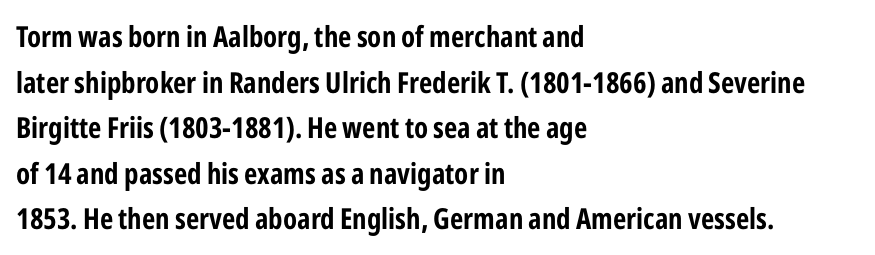
The image shows 29 px bold, condensed sans-serif type, upright; set left-aligned, normal line spacing (1.57x), normal letter spacing, not underlined; low stroke contrast and a medium x-height.
